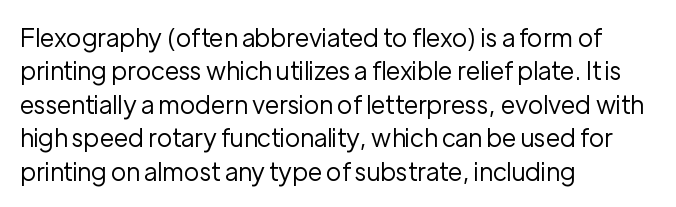
The image shows 25 px text type, upright; set left-aligned, normal line spacing (1.34x), normal letter spacing, not underlined.
